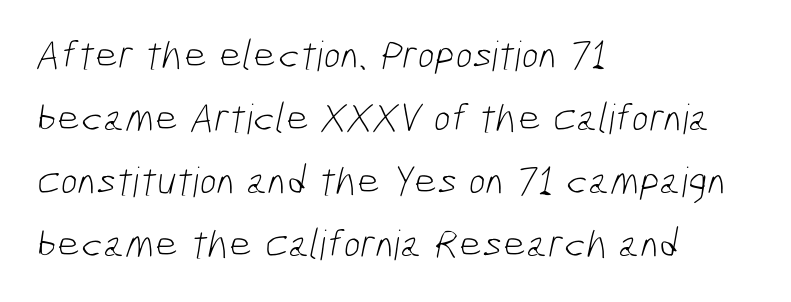
Q: Is the text bold? A: No.
Q: Is the typeface a serif or a sans-serif typeface? A: Sans-serif.
Q: Is the text underlined? A: No.
Q: How is the paragraph aligned? A: Left-aligned.
Q: Is the spacing between letters normal or unusually wide? A: Normal.
Q: Is the spacing between lines tight, normal or loose? A: Normal.
Q: Width (condensed, normal, or wide)? A: Condensed.
Q: Stroke contrast? A: Low.
Q: x-height? A: Medium.
Q: Monospaced? A: No.
